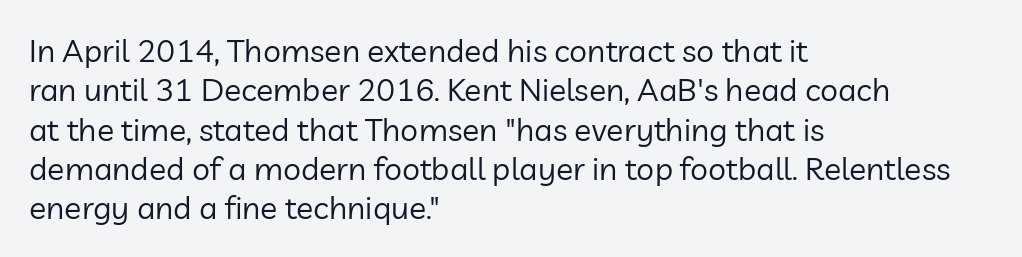
{"serif": "no", "italic": "no", "bold": "no", "weight": "regular", "width": "normal", "stroke_contrast": "low", "x_height": "medium", "monospaced": "no", "underline": "no", "align": "left", "line_spacing_ratio": 1.23, "letter_spacing": "normal", "letter_spacing_em": 0.0, "glyph_px": 32}
